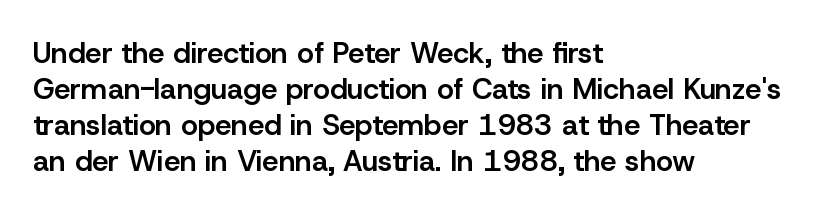
The image shows 29 px semibold sans-serif type, upright; set left-aligned, line spacing 1.24x, normal letter spacing, not underlined; low stroke contrast and a medium x-height.
